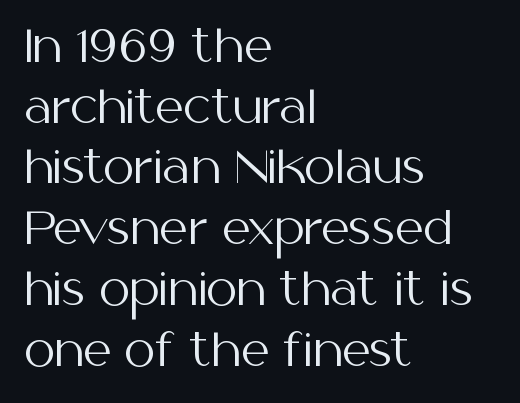
{"serif": "no", "italic": "no", "bold": "no", "weight": "regular", "width": "normal", "stroke_contrast": "medium", "x_height": "medium", "monospaced": "no", "underline": "no", "align": "left", "line_spacing": "normal", "line_spacing_ratio": 1.38, "letter_spacing": "normal", "letter_spacing_em": 0.0, "glyph_px": 44}
